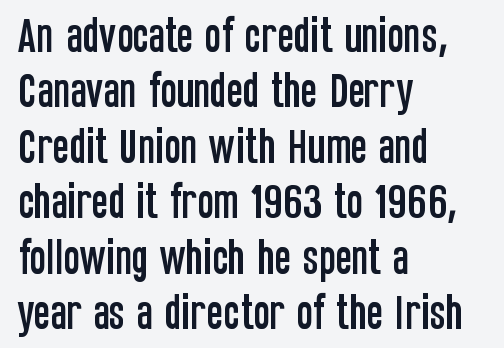
The image shows 39 px condensed sans-serif type, upright; set left-aligned, normal line spacing (1.42x), normal letter spacing, not underlined; low stroke contrast and a large x-height.
